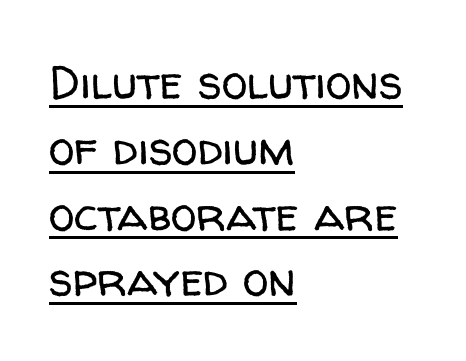
{"serif": "no", "italic": "no", "bold": "no", "weight": "regular", "width": "normal", "stroke_contrast": "low", "x_height": "medium", "monospaced": "no", "underline": "yes", "align": "left", "line_spacing": "normal", "line_spacing_ratio": 1.4, "letter_spacing": "normal", "letter_spacing_em": 0.0, "glyph_px": 47}
